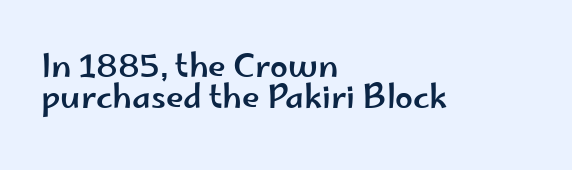
Q: Is the text italic (slanted)? A: No, it is upright.
Q: Is the typeface a serif or a sans-serif typeface? A: Sans-serif.
Q: Is the text underlined? A: No.
Q: How is the paragraph aligned? A: Left-aligned.
Q: Is the spacing between letters normal or unusually wide? A: Normal.
Q: Is the spacing between lines tight, normal or loose? A: Tight.
Q: Width (condensed, normal, or wide)? A: Wide.
Q: Stroke contrast? A: Low.
Q: x-height? A: Small.
Q: Monospaced? A: No.
